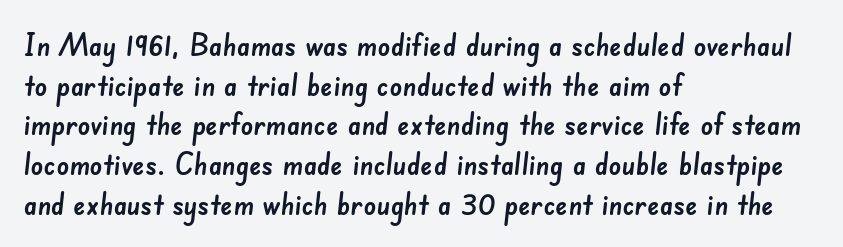
Q: Is the typeface a serif or a sans-serif typeface? A: Sans-serif.
Q: Is the text underlined? A: No.
Q: How is the paragraph aligned? A: Left-aligned.
Q: Is the spacing between letters normal or unusually wide? A: Normal.
Q: Is the spacing between lines tight, normal or loose? A: Normal.
Q: Width (condensed, normal, or wide)? A: Normal.
Q: Stroke contrast? A: Low.
Q: x-height? A: Small.
Q: Monospaced? A: No.
